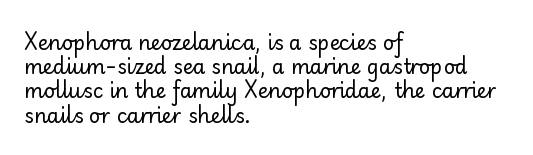
Q: Is the text bold? A: No.
Q: Is the text italic (slanted)? A: No, it is upright.
Q: Is the text underlined? A: No.
Q: How is the paragraph aligned? A: Left-aligned.
Q: Is the spacing between letters normal or unusually wide? A: Normal.
